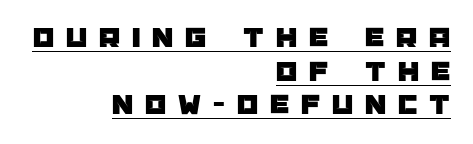
{"serif": "no", "italic": "no", "width": "normal", "stroke_contrast": "low", "x_height": "large", "monospaced": "no", "underline": "yes", "align": "right", "line_spacing": "tight", "line_spacing_ratio": 1.12, "letter_spacing": "wide", "letter_spacing_em": 0.4, "glyph_px": 30}
